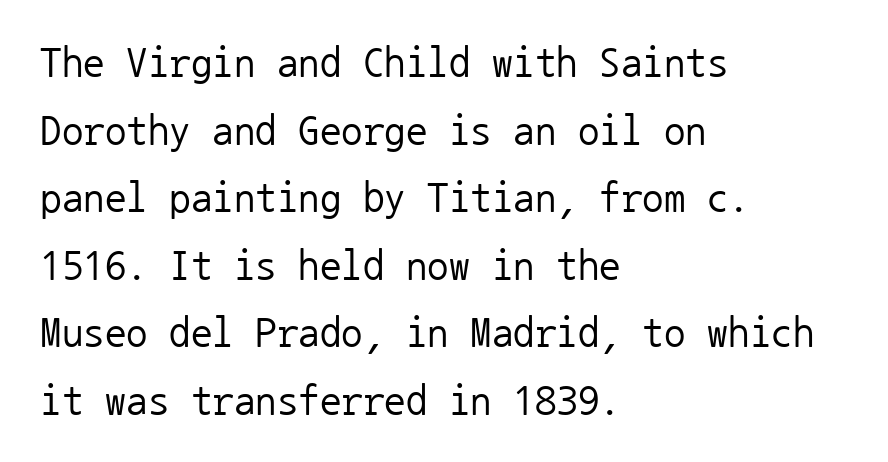
Line beginnings align vertically; line endings do not. In terms of letterspacing, this is plain default setting. The vertical gap from one line to the next is medium. The weight tops out at a normal text grade.
